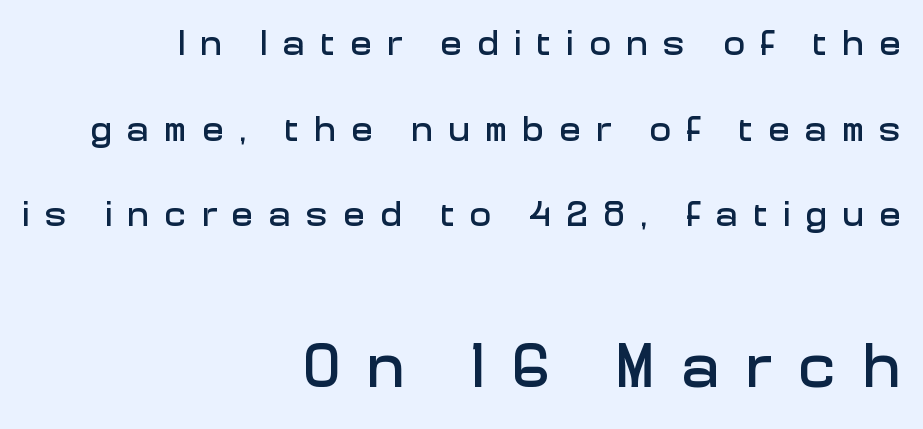
The image shows 63 px sans-serif type, upright; set right-aligned, loose line spacing (2.38x), unusually wide letter spacing (+0.43 em), not underlined; the second (bottom) block is 1.75x larger; low stroke contrast and a medium x-height.
